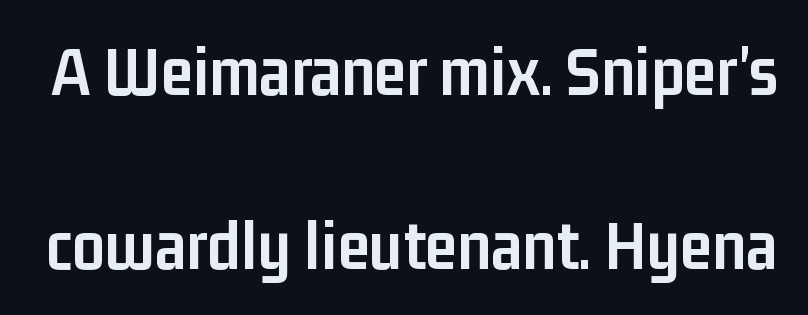
The image shows 72 px semibold, condensed sans-serif type, upright; set loose line spacing (2.41x), normal letter spacing, not underlined; low stroke contrast and a medium x-height.
